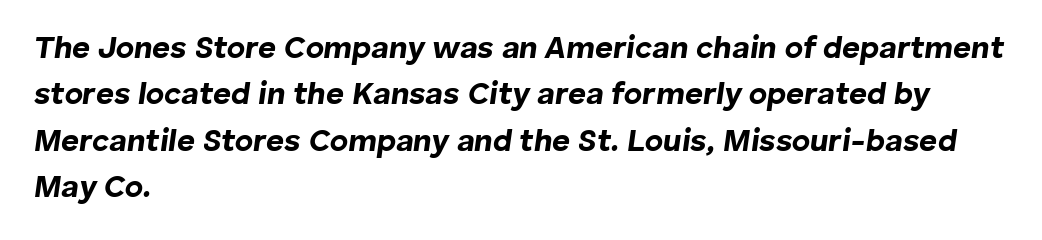
{"italic": "yes", "lean": "right", "slant_degrees": 8, "bold": "yes", "weight": "bold", "width": "normal", "stroke_contrast": "low", "x_height": "medium", "monospaced": "no", "underline": "no", "align": "left", "line_spacing": "normal", "line_spacing_ratio": 1.5, "letter_spacing": "normal", "letter_spacing_em": 0.0, "glyph_px": 31}
